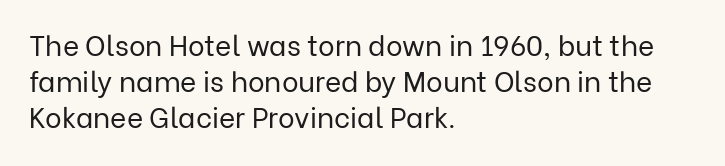
Q: Is the text bold? A: No.
Q: Is the text italic (slanted)? A: No, it is upright.
Q: Is the typeface a serif or a sans-serif typeface? A: Sans-serif.
Q: Is the text underlined? A: No.
Q: How is the paragraph aligned? A: Left-aligned.
Q: Is the spacing between letters normal or unusually wide? A: Normal.
Q: Is the spacing between lines tight, normal or loose? A: Normal.
Q: Width (condensed, normal, or wide)? A: Normal.
Q: Stroke contrast? A: Low.
Q: x-height? A: Medium.
Q: Monospaced? A: No.
